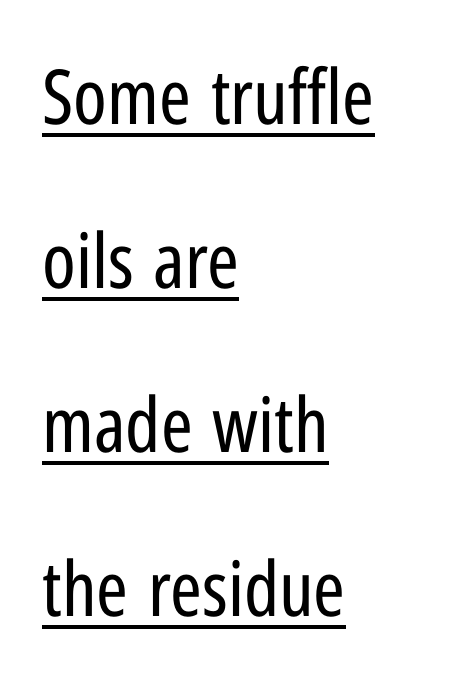
{"serif": "no", "italic": "no", "bold": "no", "weight": "regular", "width": "condensed", "stroke_contrast": "low", "x_height": "medium", "monospaced": "no", "underline": "yes", "align": "left", "line_spacing": "loose", "line_spacing_ratio": 2.16, "letter_spacing": "normal", "letter_spacing_em": 0.0, "glyph_px": 76}
